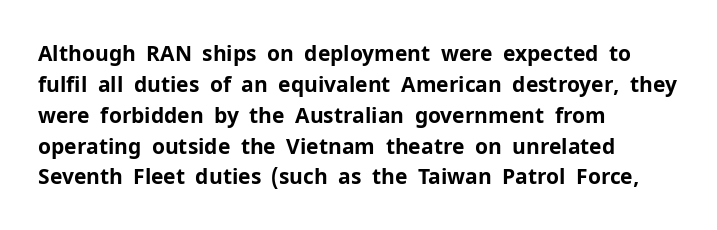
{"italic": "no", "bold": "yes", "underline": "no", "align": "left", "line_spacing": "normal", "line_spacing_ratio": 1.47, "letter_spacing": "normal", "letter_spacing_em": 0.0, "glyph_px": 21}
